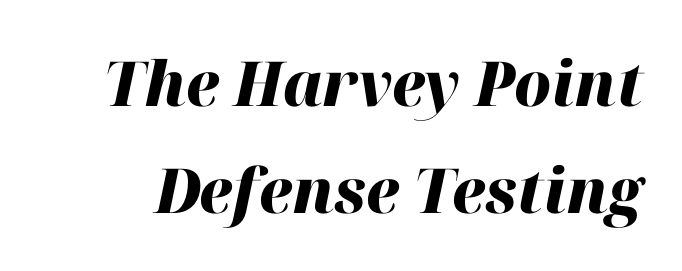
Q: Is the text bold? A: Yes.
Q: Is the text italic (slanted)? A: Yes, it leans right by about 12 degrees.
Q: Is the text underlined? A: No.
Q: Is the spacing between letters normal or unusually wide? A: Normal.
Q: Width (condensed, normal, or wide)? A: Normal.
Q: Stroke contrast? A: High.
Q: x-height? A: Medium.
Q: Monospaced? A: No.
